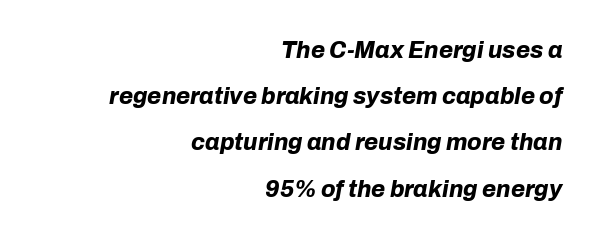
The image shows 23 px bold type, italic (leaning right); set right-aligned, loose line spacing (2.01x), normal letter spacing, not underlined.
